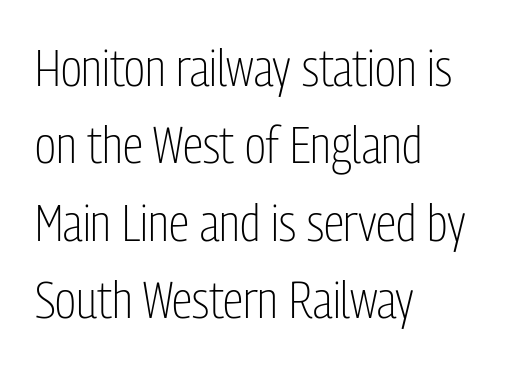
Q: Is the text bold? A: No.
Q: Is the text italic (slanted)? A: No, it is upright.
Q: Is the typeface a serif or a sans-serif typeface? A: Sans-serif.
Q: Is the text underlined? A: No.
Q: How is the paragraph aligned? A: Left-aligned.
Q: Is the spacing between letters normal or unusually wide? A: Normal.
Q: Is the spacing between lines tight, normal or loose? A: Normal.
Q: Width (condensed, normal, or wide)? A: Condensed.
Q: Stroke contrast? A: Low.
Q: x-height? A: Medium.
Q: Monospaced? A: No.
